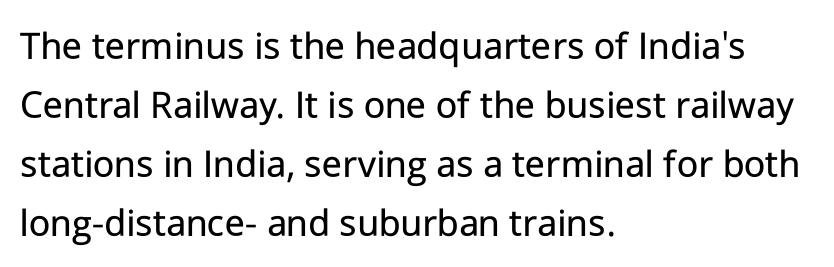
The image shows 41 px regular-weight sans-serif type, upright; set left-aligned, normal line spacing (1.44x), normal letter spacing, not underlined; low stroke contrast and a medium x-height.
